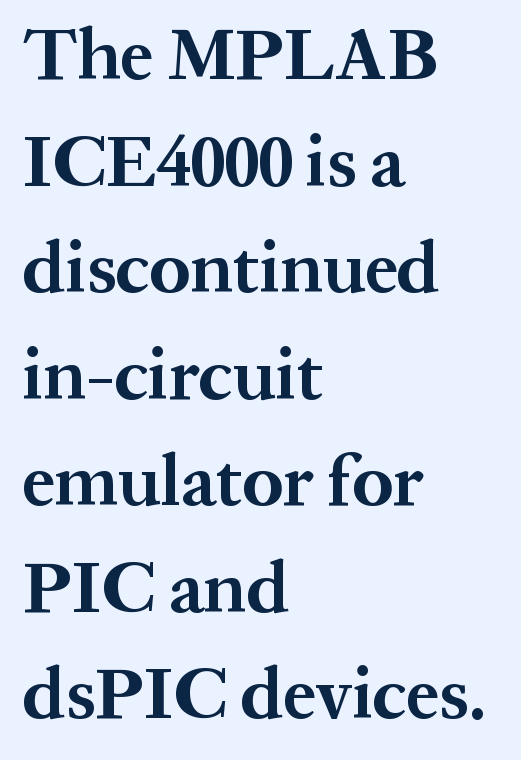
Q: Is the text bold? A: Yes.
Q: Is the text italic (slanted)? A: No, it is upright.
Q: Is the typeface a serif or a sans-serif typeface? A: Serif.
Q: Is the text underlined? A: No.
Q: How is the paragraph aligned? A: Left-aligned.
Q: Is the spacing between letters normal or unusually wide? A: Normal.
Q: Is the spacing between lines tight, normal or loose? A: Normal.
Q: Width (condensed, normal, or wide)? A: Normal.
Q: Stroke contrast? A: Medium.
Q: x-height? A: Medium.
Q: Monospaced? A: No.
